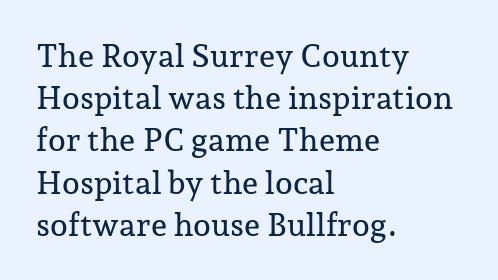
The image shows 32 px serif type, upright; set left-aligned, normal line spacing (1.32x), normal letter spacing, not underlined; low stroke contrast and a medium x-height.
